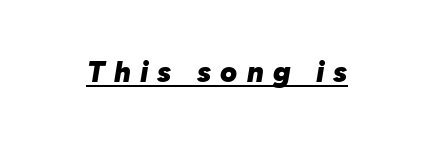
What stands out about the letter spacing? Its width — letters are far apart. The lettering is marked with a stroke running underneath it. These lines are rendered in a variable-pitch font. The letters are bold, with thick, heavy strokes.
